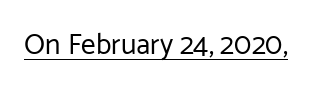
Q: Is the text bold? A: No.
Q: Is the text italic (slanted)? A: No, it is upright.
Q: Is the typeface a serif or a sans-serif typeface? A: Sans-serif.
Q: Is the text underlined? A: Yes.
Q: Is the spacing between letters normal or unusually wide? A: Normal.
Q: Width (condensed, normal, or wide)? A: Normal.
Q: Stroke contrast? A: Low.
Q: x-height? A: Medium.
Q: Monospaced? A: No.
